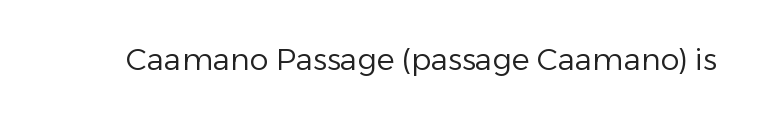
Q: Is the text bold? A: No.
Q: Is the text italic (slanted)? A: No, it is upright.
Q: Is the typeface a serif or a sans-serif typeface? A: Sans-serif.
Q: Is the text underlined? A: No.
Q: Is the spacing between letters normal or unusually wide? A: Normal.
Q: Width (condensed, normal, or wide)? A: Normal.
Q: Stroke contrast? A: Low.
Q: x-height? A: Medium.
Q: Monospaced? A: No.
